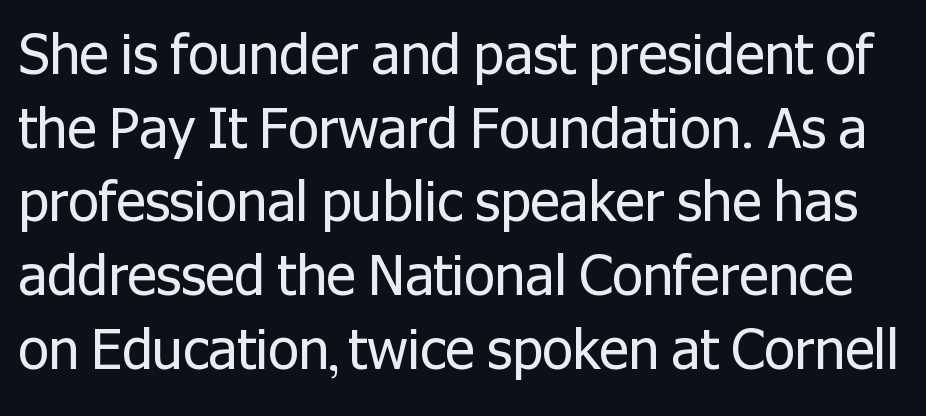
The image shows 55 px regular-weight sans-serif type, upright; set normal line spacing (1.34x), normal letter spacing, not underlined; low stroke contrast and a medium x-height.
